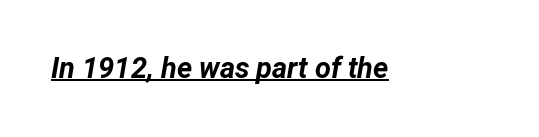
The image shows 29 px bold type, italic (leaning right); set normal letter spacing, underlined; low stroke contrast and a medium x-height.
